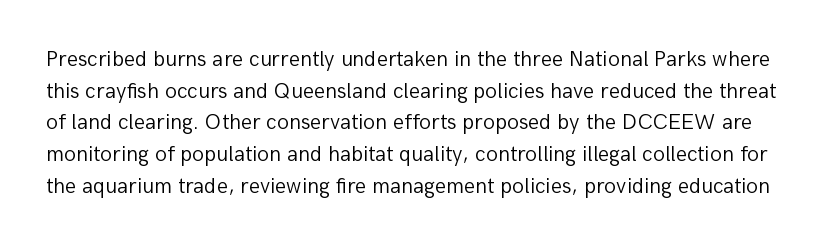
Baseline-to-baseline distance is the conventional proportion of letter height. When letters stand straight like this, we call the style roman or upright. The foot of each line stays bare and open. Is the letter spacing exaggerated? No — it looks like the ordinary default. The strokes carry an ordinary text weight at most.
